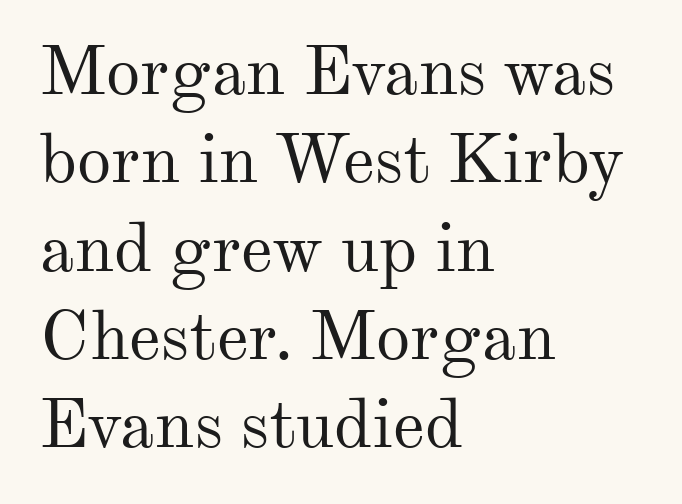
{"serif": "yes", "italic": "no", "bold": "no", "weight": "regular", "width": "normal", "stroke_contrast": "medium", "x_height": "small", "monospaced": "no", "underline": "no", "align": "left", "line_spacing": "normal", "line_spacing_ratio": 1.28, "letter_spacing": "normal", "letter_spacing_em": 0.0, "glyph_px": 69}
